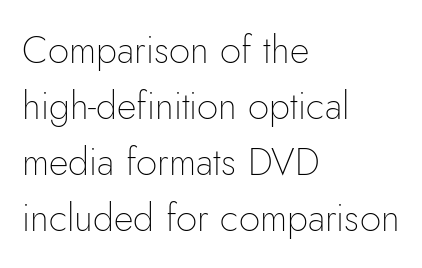
The image shows 38 px thin sans-serif type, upright; set left-aligned, normal line spacing (1.47x), normal letter spacing, not underlined; low stroke contrast and a small x-height.
